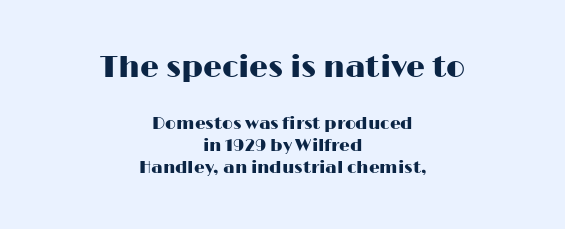
Words float on clear page, feet unadorned. Ordinary non-slanted type is in use. Note the varied advance widths — an 'i' is clearly narrower than an 'm'. Rows of type keep a routine distance in the vertical direction.
